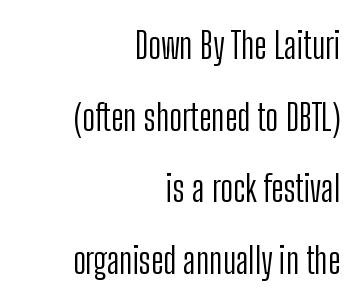
Letter spacing: default. Looks like regular typesetting: each glyph gets only the width it needs. The typesetter chose a ragged-left arrangement here. Font category for this specimen: sans-serif. In terms of posture, this sample is upright. These glyphs show unthickened strokes, regular width or finer.
